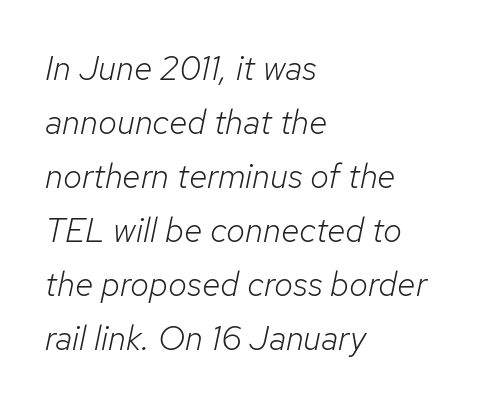
The image shows 34 px light type, italic (leaning right); set left-aligned, normal line spacing (1.59x), normal letter spacing, not underlined; low stroke contrast and a medium x-height.
